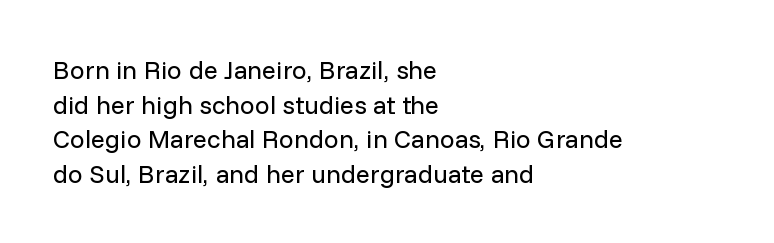
No chunkiness to these letters — they're not bold. A classic flush-left, rag-right setting is used for this passage. One glance says typical: line gaps are just what's usual. The letters sit at their default tracking, neither squeezed nor spread.
